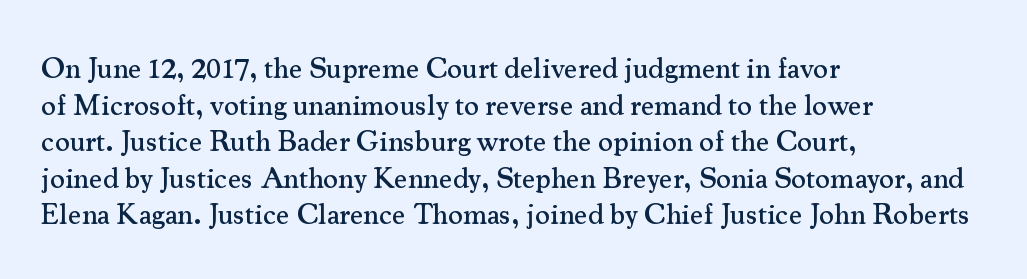
How would I describe the line gaps? Plain and ordinary. The lettering holds an erect, upright posture throughout. Left-aligned paragraph, ragged on the right. Nothing unusual about the tracking: characters are spaced as the font intends.
